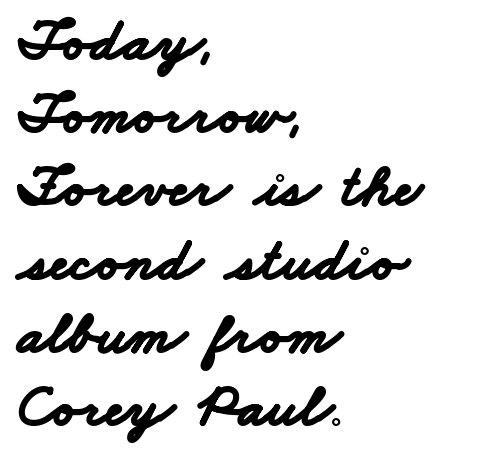
Q: Is the text bold? A: Yes.
Q: Is the typeface a serif or a sans-serif typeface? A: Sans-serif.
Q: Is the text underlined? A: No.
Q: How is the paragraph aligned? A: Left-aligned.
Q: Is the spacing between letters normal or unusually wide? A: Normal.
Q: Width (condensed, normal, or wide)? A: Wide.
Q: Stroke contrast? A: Low.
Q: x-height? A: Small.
Q: Monospaced? A: No.
